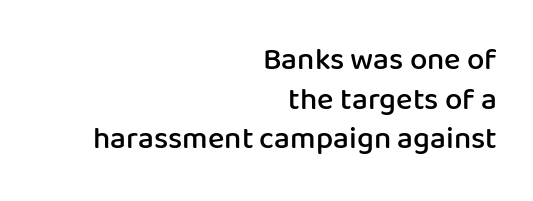
{"serif": "no", "italic": "no", "bold": "semi", "weight": "semibold", "width": "normal", "stroke_contrast": "low", "x_height": "medium", "monospaced": "no", "underline": "no", "align": "right", "line_spacing": "normal", "line_spacing_ratio": 1.28, "letter_spacing": "normal", "letter_spacing_em": 0.0, "glyph_px": 31}
